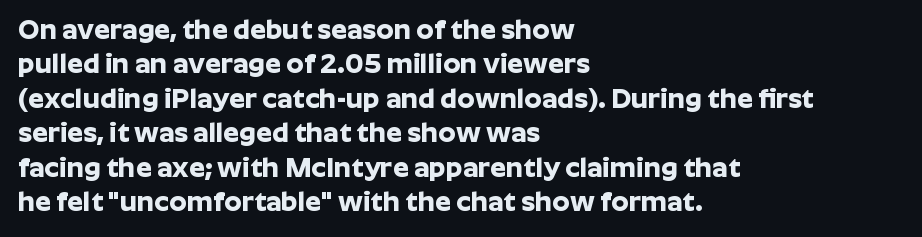
The image shows 28 px bold sans-serif type, upright; set left-aligned, line spacing 1.23x, normal letter spacing, not underlined; low stroke contrast and a medium x-height.
